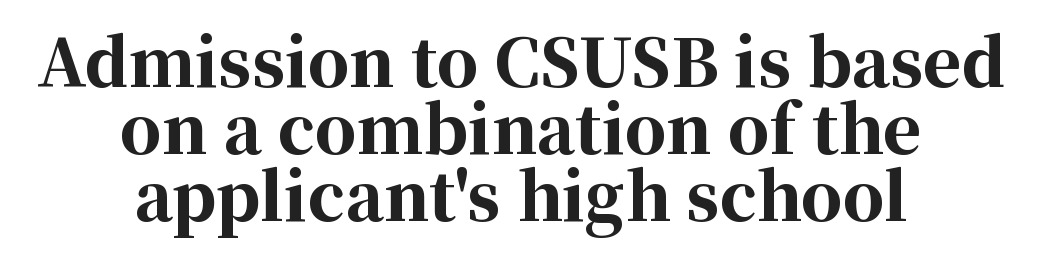
Q: Is the text bold? A: Yes.
Q: Is the text italic (slanted)? A: No, it is upright.
Q: Is the typeface a serif or a sans-serif typeface? A: Serif.
Q: Is the text underlined? A: No.
Q: How is the paragraph aligned? A: Centered.
Q: Is the spacing between letters normal or unusually wide? A: Normal.
Q: Is the spacing between lines tight, normal or loose? A: Tight.
Q: Width (condensed, normal, or wide)? A: Normal.
Q: Stroke contrast? A: High.
Q: x-height? A: Medium.
Q: Monospaced? A: No.
